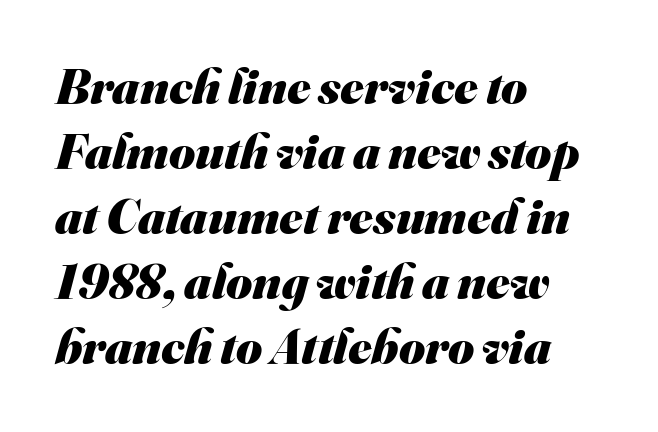
Q: Is the text bold? A: Yes.
Q: Is the typeface a serif or a sans-serif typeface? A: Sans-serif.
Q: Is the text underlined? A: No.
Q: How is the paragraph aligned? A: Left-aligned.
Q: Is the spacing between letters normal or unusually wide? A: Normal.
Q: Is the spacing between lines tight, normal or loose? A: Normal.
Q: Width (condensed, normal, or wide)? A: Normal.
Q: Stroke contrast? A: Medium.
Q: x-height? A: Small.
Q: Monospaced? A: No.
